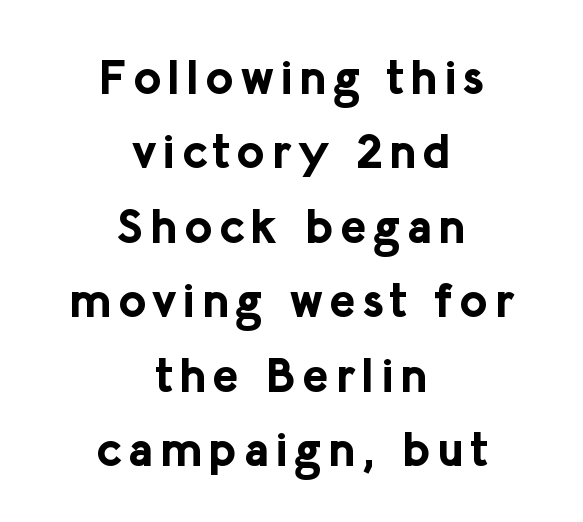
Where is the straight margin? There isn't one; the lines are centered. These words are printed bold, with thick strokes throughout. Vertically, the passage feels balanced, rows spaced as you'd expect. Character widths vary here, with narrow letters taking less room than wide ones. Letters rest on an invisible, unmarked baseline. Is there any slant? The stems are plumb.
